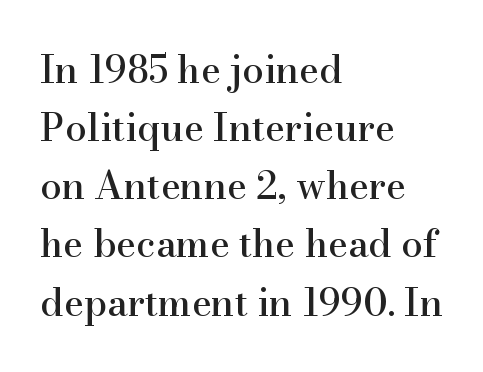
Posture: straight, roman, zero tilt. The letters advance in unequal steps, a hallmark of proportional type. Classification — serif. Nobody drew a line under any word here. One-word summary of the alignment: left. Whoever set this chose a conventional vertical rhythm.
